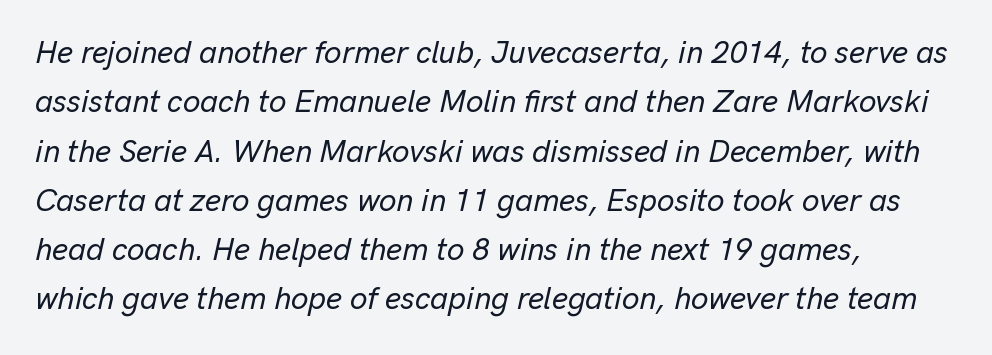
Reading down the column, the eye jumps a familiar distance to each next line. This sample has the flowing, uneven cadence of proportional lettering. Descenders are the only things crossing below the line. The passage is arranged the way most books set body copy — flush left. Students, note that the glyphs here touch the page at normal intervals.
